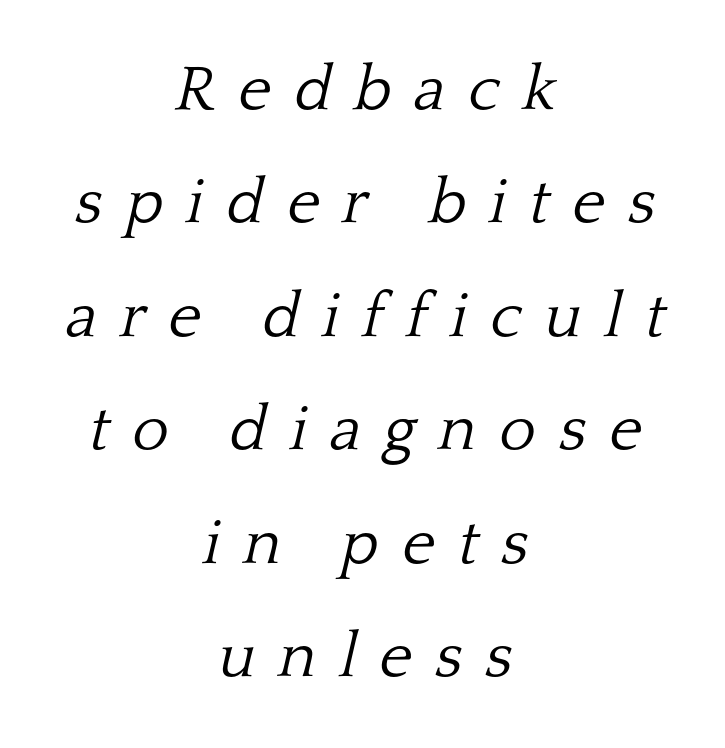
The image shows 63 px light serif type, italic (leaning right); set centered, line spacing 1.8x, unusually wide letter spacing (+0.36 em), not underlined; low stroke contrast and a medium x-height.
